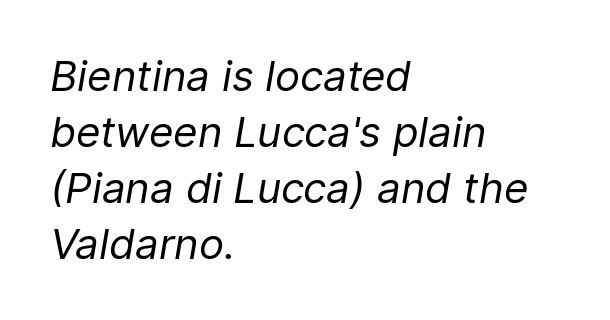
The image shows 42 px regular-weight type, italic (leaning right); set left-aligned, normal line spacing (1.33x), normal letter spacing, not underlined; low stroke contrast and a medium x-height.
